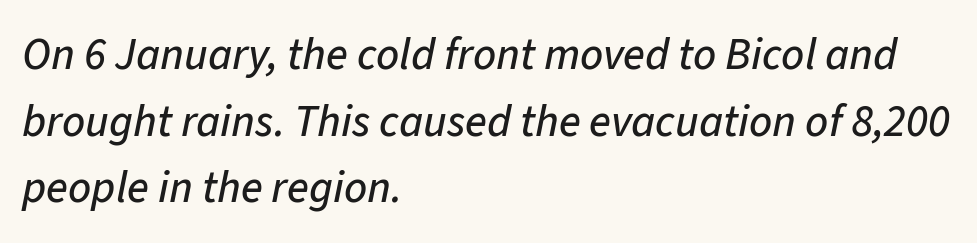
Q: Is the text italic (slanted)? A: Yes, it leans right by about 11 degrees.
Q: Is the text underlined? A: No.
Q: How is the paragraph aligned? A: Left-aligned.
Q: Is the spacing between letters normal or unusually wide? A: Normal.
Q: Is the spacing between lines tight, normal or loose? A: Normal.
Q: Width (condensed, normal, or wide)? A: Normal.
Q: Stroke contrast? A: Low.
Q: x-height? A: Medium.
Q: Monospaced? A: No.
